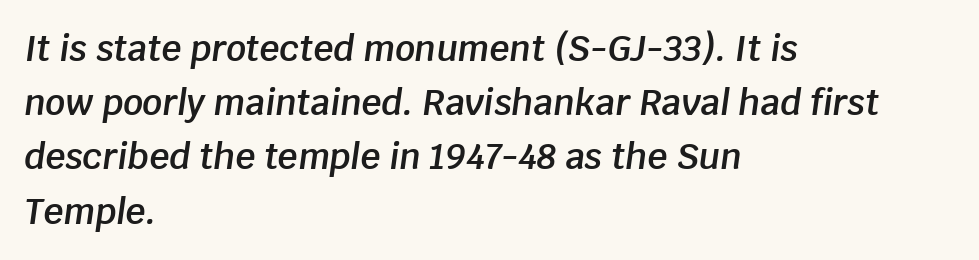
{"italic": "yes", "lean": "right", "slant_degrees": 8, "bold": "semi", "weight": "semibold", "width": "normal", "stroke_contrast": "low", "x_height": "large", "monospaced": "no", "underline": "no", "align": "left", "line_spacing": "normal", "line_spacing_ratio": 1.55, "letter_spacing": "normal", "letter_spacing_em": 0.0, "glyph_px": 35}
